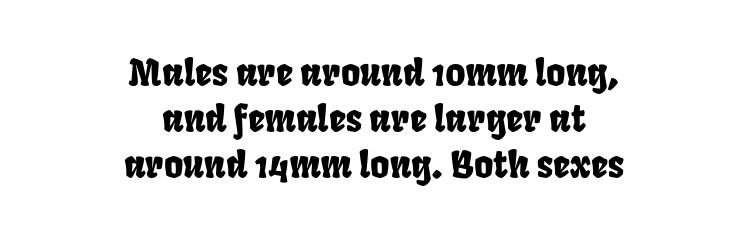
The image shows 37 px condensed type; set centered, normal line spacing (1.25x), normal letter spacing, not underlined; low stroke contrast and a large x-height.
